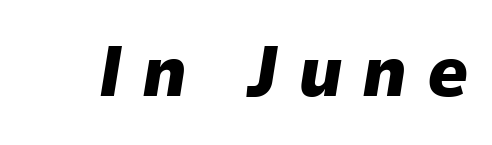
The image shows 72 px heavy type, italic (leaning right); set unusually wide letter spacing (+0.27 em), not underlined; low stroke contrast and a medium x-height.
